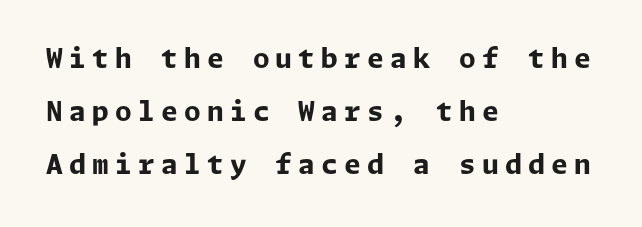
Q: Is the text bold? A: Yes.
Q: Is the text italic (slanted)? A: No, it is upright.
Q: Is the text underlined? A: No.
Q: How is the paragraph aligned? A: Left-aligned.
Q: Is the spacing between letters normal or unusually wide? A: Unusually wide.
Q: Is the spacing between lines tight, normal or loose? A: Loose.
